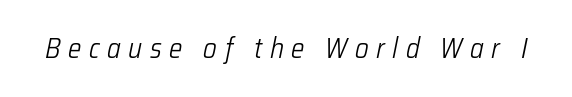
The image shows 28 px light, condensed type, italic (leaning right); set unusually wide letter spacing (+0.27 em), not underlined; low stroke contrast and a medium x-height.
